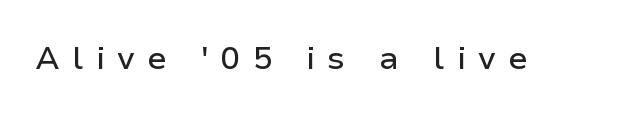
{"serif": "no", "italic": "no", "width": "normal", "stroke_contrast": "low", "x_height": "medium", "monospaced": "no", "underline": "no", "letter_spacing": "wide", "letter_spacing_em": 0.39, "glyph_px": 32}
